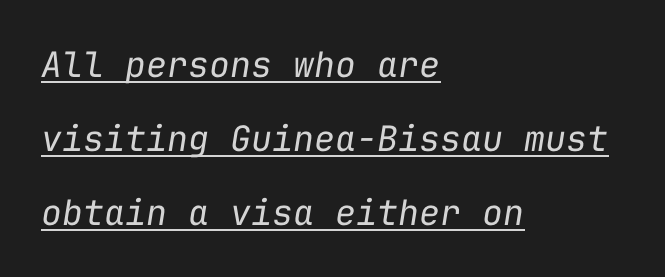
Compared with a centered layout, this one pins lines to the left instead. The sample's only ornament is a line tracing under the words. The letters look calm and open, with moderate or lighter stems. Does the leading feel generous? Absolutely, it's lavish.
